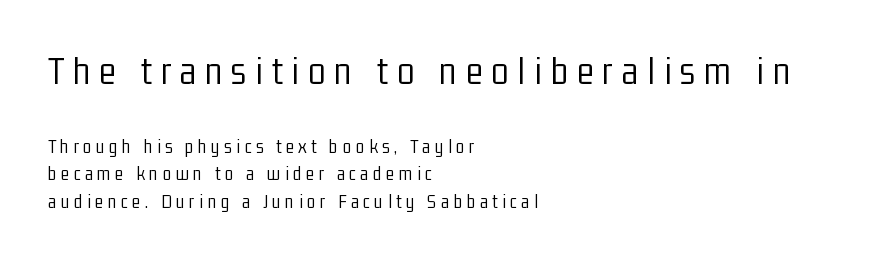
Q: Is the text bold? A: No.
Q: Is the text italic (slanted)? A: No, it is upright.
Q: Is the typeface a serif or a sans-serif typeface? A: Sans-serif.
Q: Is the text underlined? A: No.
Q: How is the paragraph aligned? A: Left-aligned.
Q: Is the spacing between letters normal or unusually wide? A: Unusually wide.
Q: Is the spacing between lines tight, normal or loose? A: Normal.
Q: Which block of text is set in a larger size, the first (top) or the second (bottom)? A: The first (top) one.
Q: Width (condensed, normal, or wide)? A: Condensed.
Q: Stroke contrast? A: Low.
Q: x-height? A: Medium.
Q: Monospaced? A: No.
